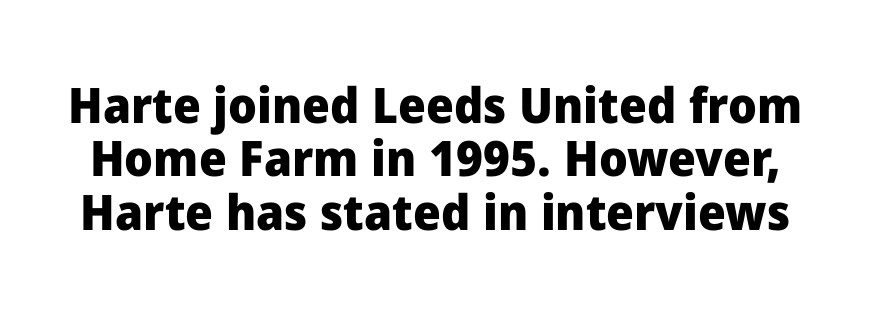
{"serif": "no", "italic": "no", "bold": "yes", "weight": "heavy", "width": "normal", "stroke_contrast": "low", "x_height": "medium", "monospaced": "no", "underline": "no", "line_spacing": "tight", "line_spacing_ratio": 1.09, "letter_spacing": "normal", "letter_spacing_em": 0.0, "glyph_px": 49}
